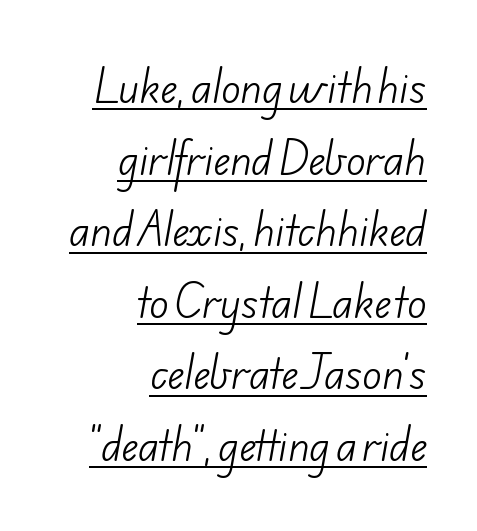
The image shows 40 px light sans-serif type; set right-aligned, line spacing 1.79x, normal letter spacing, underlined; low stroke contrast and a small x-height.
